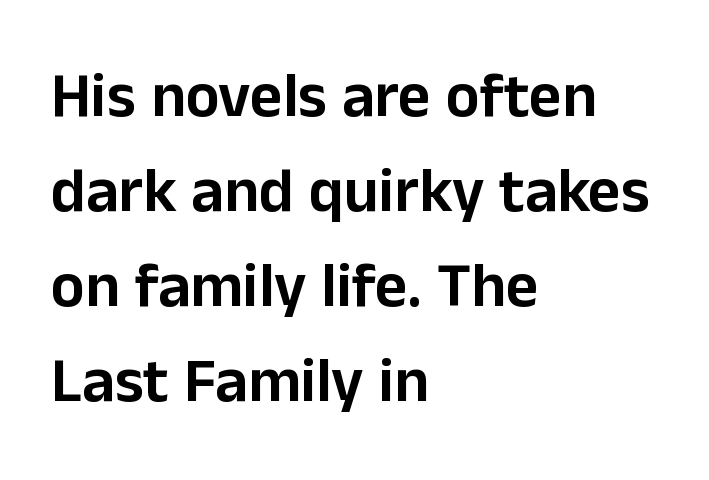
No word sits above an underline. Alignment: flush left. Check where the strokes stop: nothing finishes them off — pure sans. This is the regular roman posture of the typeface.
